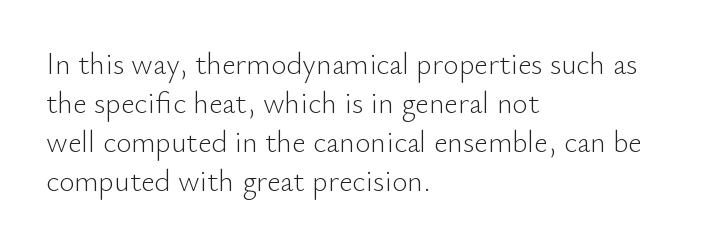
The image shows 30 px light sans-serif type, upright; set left-aligned, normal line spacing (1.3x), normal letter spacing, not underlined; low stroke contrast and a small x-height.
